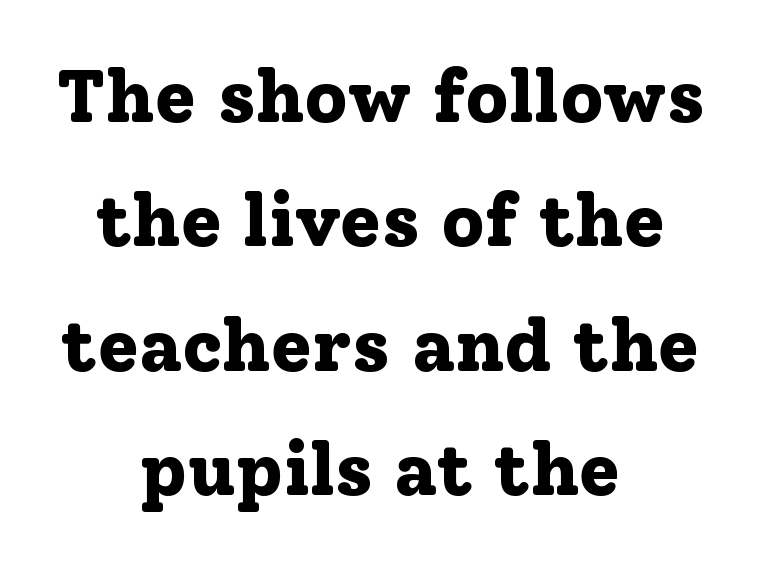
The image shows 75 px bold serif type, upright; set centered, normal line spacing (1.66x), normal letter spacing, not underlined; low stroke contrast and a medium x-height.
